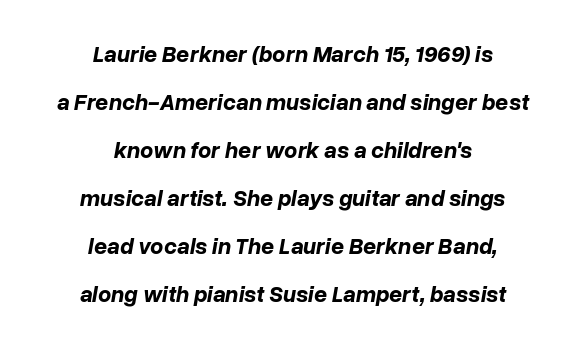
{"italic": "yes", "lean": "right", "slant_degrees": 10, "bold": "yes", "underline": "no", "align": "center", "line_spacing": "loose", "line_spacing_ratio": 2.09, "letter_spacing": "normal", "letter_spacing_em": 0.0, "glyph_px": 23}
